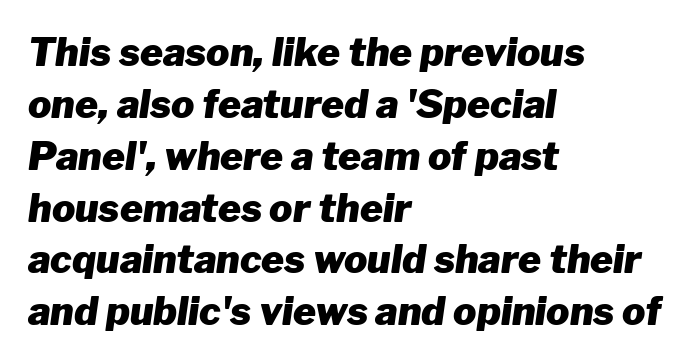
The image shows 39 px heavy type, italic (leaning right); set left-aligned, normal line spacing (1.33x), normal letter spacing, not underlined; low stroke contrast and a medium x-height.
